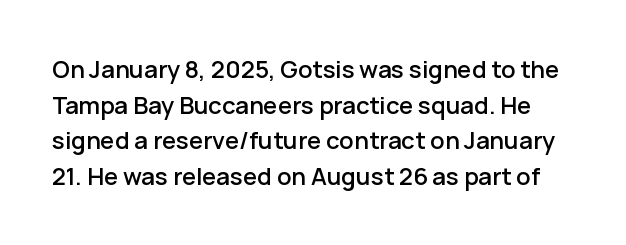
Q: Is the text italic (slanted)? A: No, it is upright.
Q: Is the text underlined? A: No.
Q: Is the spacing between letters normal or unusually wide? A: Normal.
Q: Is the spacing between lines tight, normal or loose? A: Normal.
